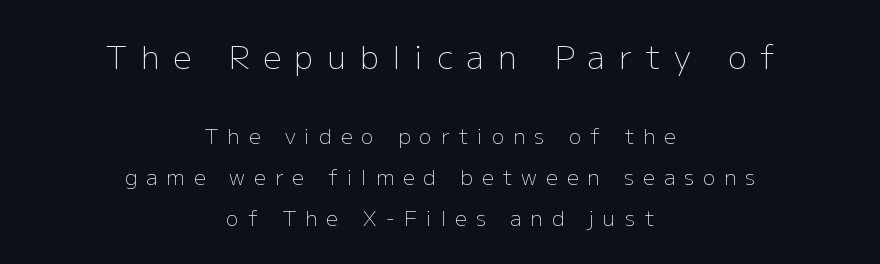
{"serif": "no", "italic": "no", "bold": "no", "weight": "light", "width": "normal", "stroke_contrast": "low", "x_height": "medium", "monospaced": "no", "underline": "no", "align": "center", "line_spacing": "loose", "line_spacing_ratio": 1.95, "letter_spacing": "wide", "letter_spacing_em": 0.43, "larger_block": "first", "size_ratio": 1.52, "glyph_px": 32}
